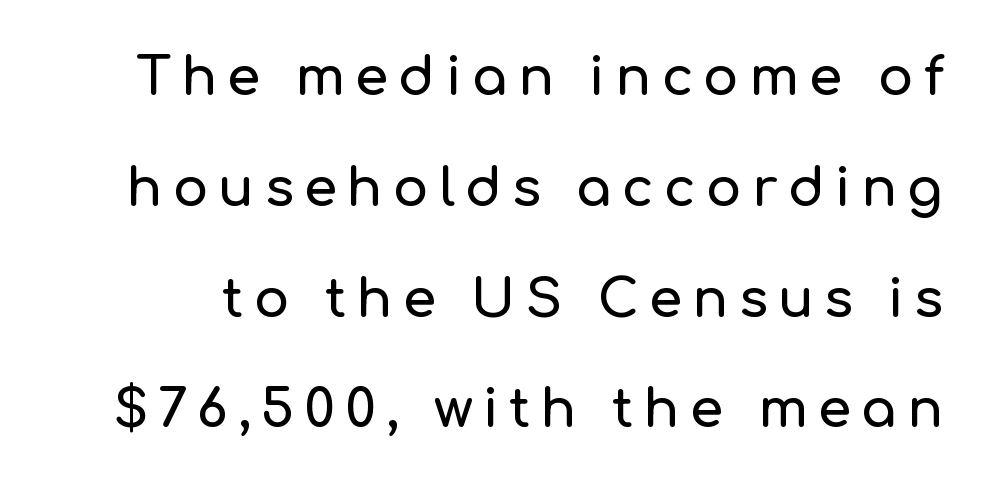
The image shows 53 px sans-serif type, upright; set loose line spacing (2.09x), not underlined; low stroke contrast and a medium x-height.
